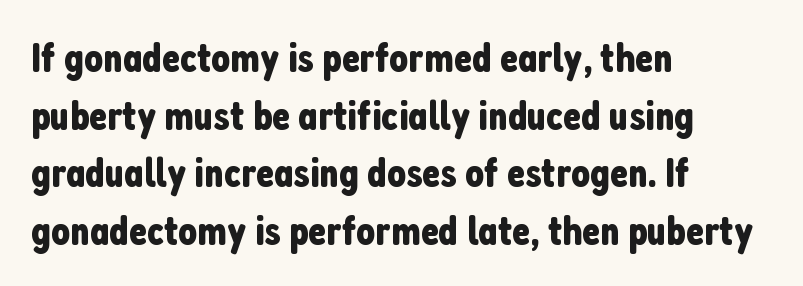
The image shows 42 px condensed sans-serif type, upright; set left-aligned, normal line spacing (1.37x), normal letter spacing, not underlined; low stroke contrast and a medium x-height.
